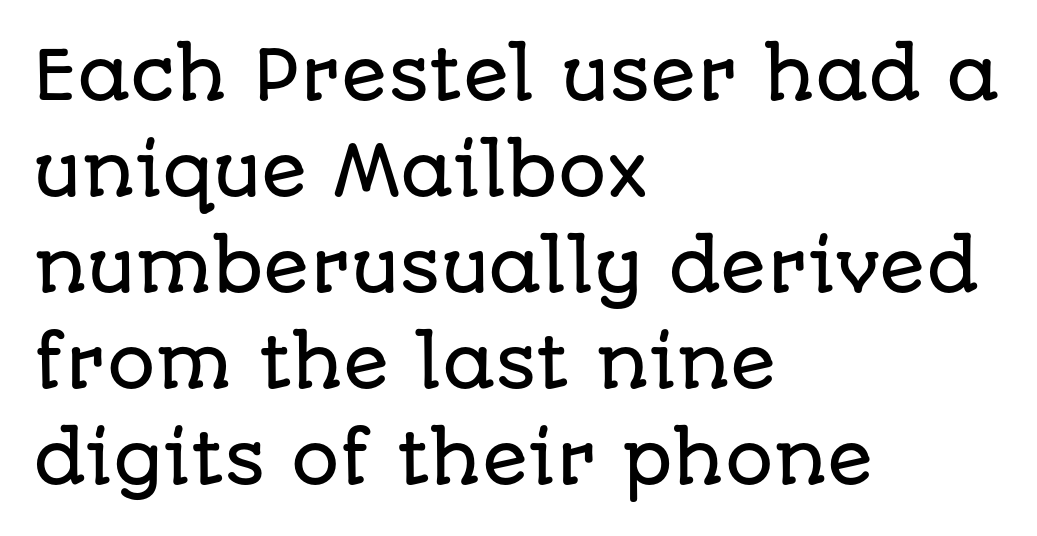
Q: Is the text italic (slanted)? A: No, it is upright.
Q: Is the typeface a serif or a sans-serif typeface? A: Sans-serif.
Q: Is the text underlined? A: No.
Q: How is the paragraph aligned? A: Left-aligned.
Q: Is the spacing between letters normal or unusually wide? A: Normal.
Q: Is the spacing between lines tight, normal or loose? A: Normal.
Q: Width (condensed, normal, or wide)? A: Normal.
Q: Stroke contrast? A: Low.
Q: x-height? A: Large.
Q: Monospaced? A: No.
